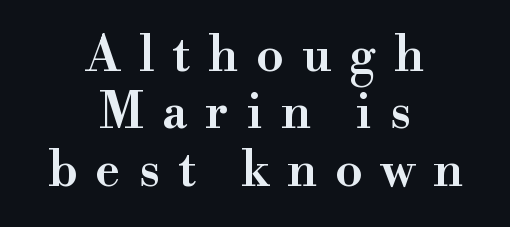
Q: Is the text bold? A: Semi-bold.
Q: Is the text italic (slanted)? A: No, it is upright.
Q: Is the typeface a serif or a sans-serif typeface? A: Serif.
Q: Is the text underlined? A: No.
Q: How is the paragraph aligned? A: Centered.
Q: Is the spacing between letters normal or unusually wide? A: Unusually wide.
Q: Width (condensed, normal, or wide)? A: Normal.
Q: Stroke contrast? A: High.
Q: x-height? A: Small.
Q: Monospaced? A: No.
